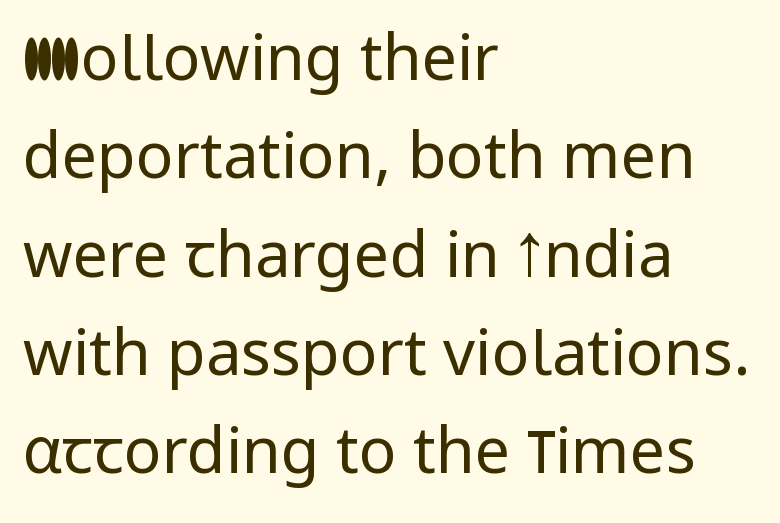
The image shows 63 px regular-weight sans-serif type, upright; set left-aligned, normal line spacing (1.56x), normal letter spacing, not underlined; low stroke contrast and a medium x-height.
